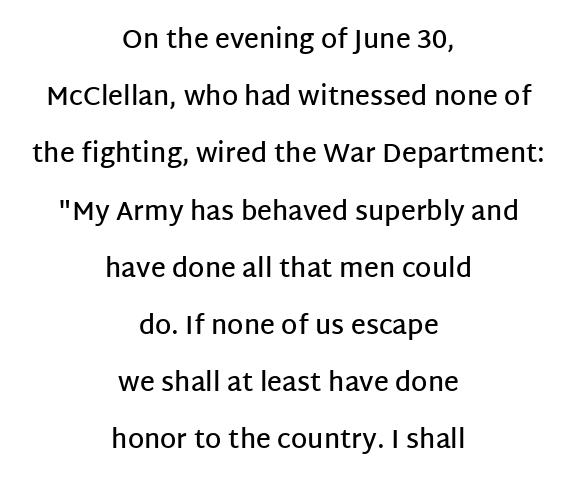
Q: Is the text bold? A: Semi-bold.
Q: Is the text italic (slanted)? A: No, it is upright.
Q: Is the text underlined? A: No.
Q: How is the paragraph aligned? A: Centered.
Q: Is the spacing between letters normal or unusually wide? A: Normal.
Q: Is the spacing between lines tight, normal or loose? A: Loose.
